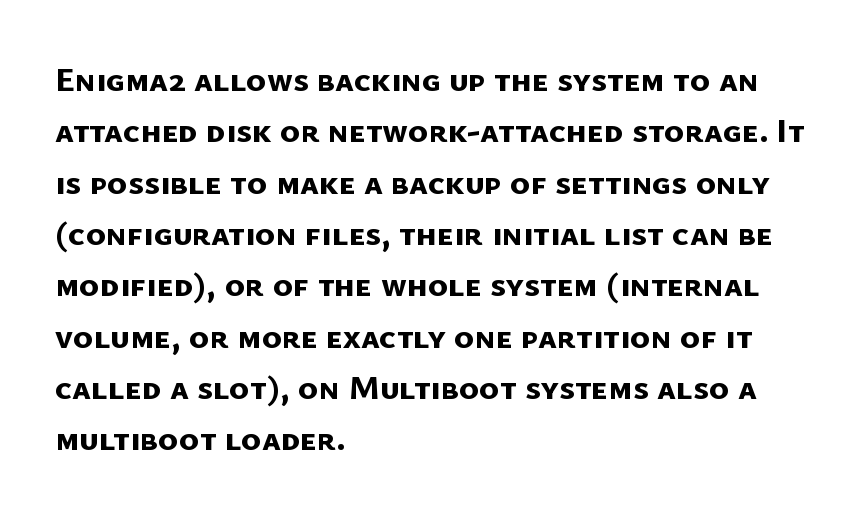
The image shows 34 px bold sans-serif type; set left-aligned, normal line spacing (1.51x), normal letter spacing, not underlined; low stroke contrast and a medium x-height.
